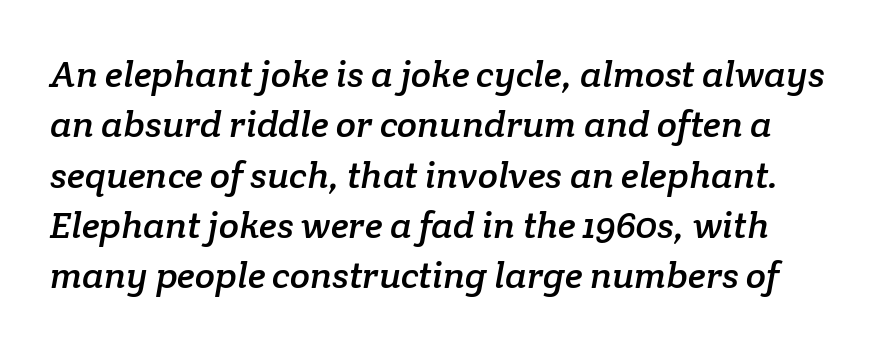
The image shows 37 px serif type; set normal line spacing (1.36x), normal letter spacing, not underlined; low stroke contrast and a medium x-height.
